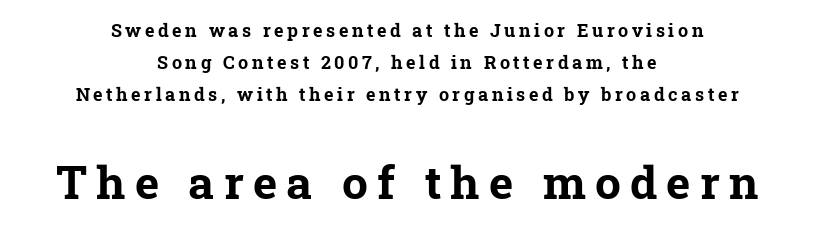
Does the weight exceed regular? Yes, all the way to bold. Letters rest on an invisible, unmarked baseline. The rendering uses natural spacing where letterforms have individual widths. Bigger letters appear in the bottom chunk; the top chunk is reduced. This sample is center-justified, so both line endings float freely. Characters follow at a spacing far wider than the type designer built in.
